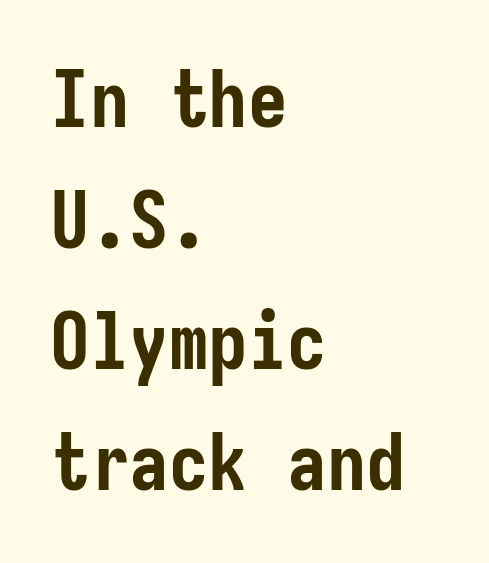
Strong, thick strokes mark this as bold type. Compared with typical paragraphs, the rows here are spaced about the same. The rendering anchors every line to the left-hand side. It's the straight-up-and-down kind of type. Words appear dense and cohesive because spacing is normal.
